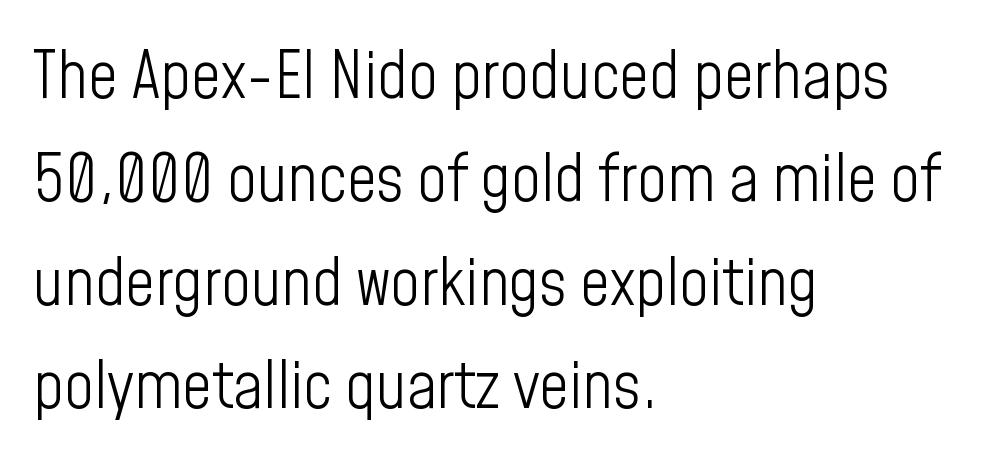
{"serif": "no", "italic": "no", "bold": "no", "weight": "light", "width": "condensed", "stroke_contrast": "low", "x_height": "medium", "monospaced": "no", "underline": "no", "align": "left", "line_spacing": "normal", "line_spacing_ratio": 1.59, "letter_spacing": "normal", "letter_spacing_em": 0.0, "glyph_px": 65}
